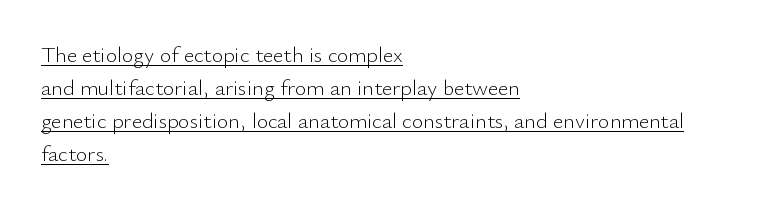
Does the leading feel generous? No, just average. Is this a heavy cut? Hardly; it is regular or lighter. Default kerning and tracking; the words read as compact shapes. Is there any slant? The stems are plumb.
